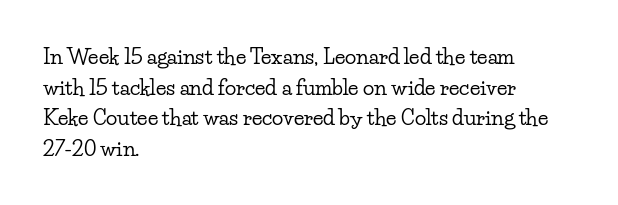
Q: Is the text italic (slanted)? A: No, it is upright.
Q: Is the text underlined? A: No.
Q: How is the paragraph aligned? A: Left-aligned.
Q: Is the spacing between letters normal or unusually wide? A: Normal.
Q: Is the spacing between lines tight, normal or loose? A: Normal.
